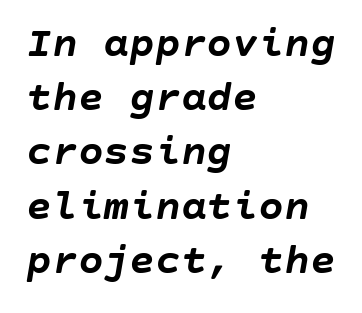
Q: Is the text bold? A: Yes.
Q: Is the text italic (slanted)? A: Yes, it leans right by about 10 degrees.
Q: Is the text underlined? A: No.
Q: How is the paragraph aligned? A: Left-aligned.
Q: Is the spacing between letters normal or unusually wide? A: Normal.
Q: Is the spacing between lines tight, normal or loose? A: Normal.
Q: Width (condensed, normal, or wide)? A: Normal.
Q: Stroke contrast? A: Low.
Q: x-height? A: Large.
